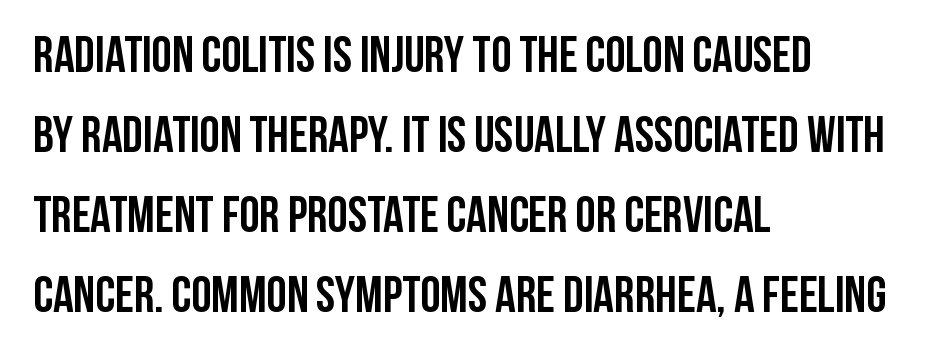
The image shows 51 px semibold, condensed sans-serif type, upright; set left-aligned, normal line spacing (1.57x), normal letter spacing, not underlined; low stroke contrast and a large x-height.
